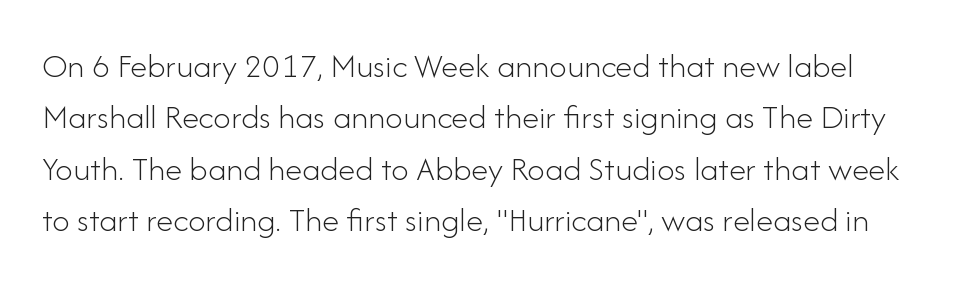
Varying glyph widths throughout — classic text-font behaviour. The passage shown is not bold in any degree. Each row of text sits above clean, open space. You could call the tracking neutral — neither tight nor loose.
